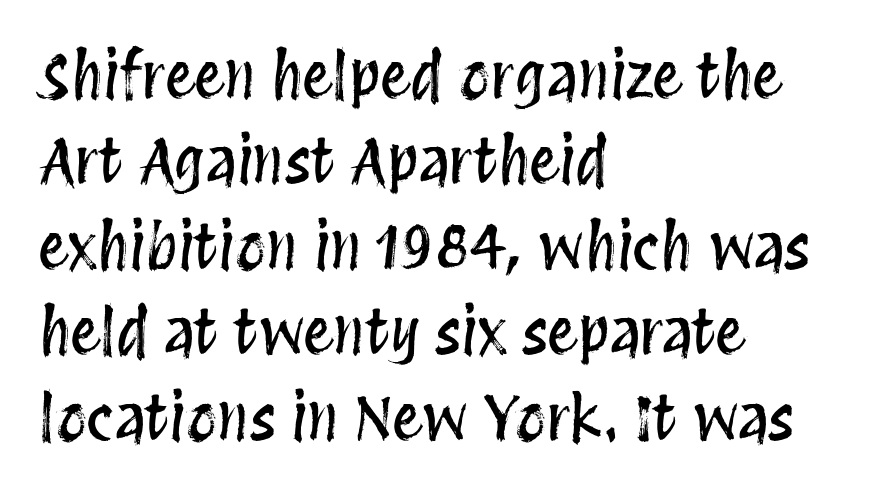
{"italic": "no", "width": "condensed", "stroke_contrast": "medium", "x_height": "large", "monospaced": "no", "underline": "no", "align": "left", "line_spacing": "normal", "line_spacing_ratio": 1.4, "letter_spacing": "normal", "letter_spacing_em": 0.0, "glyph_px": 61}
